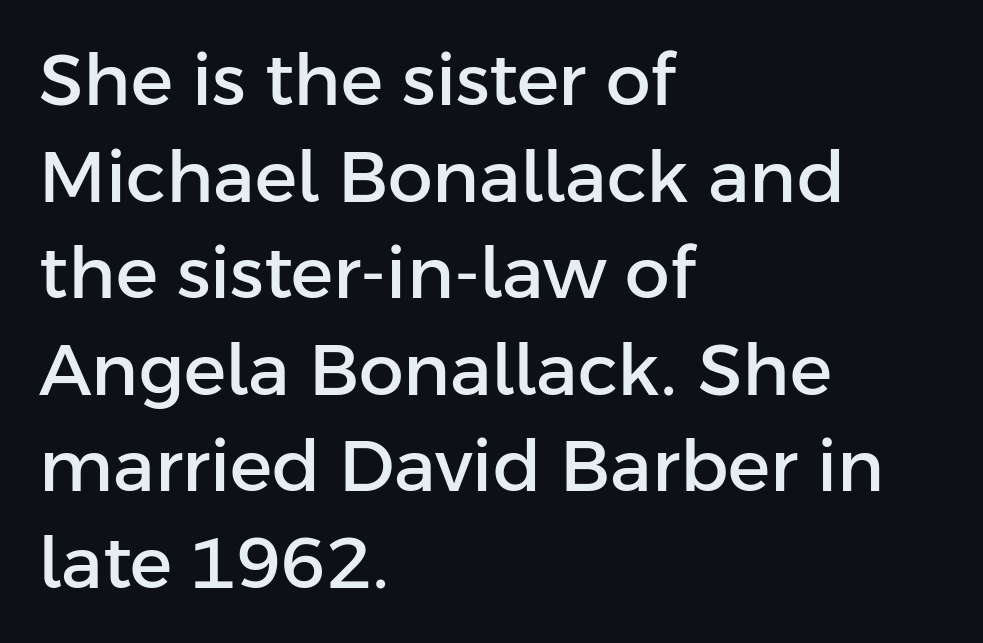
{"serif": "no", "italic": "no", "width": "normal", "stroke_contrast": "low", "x_height": "medium", "monospaced": "no", "underline": "no", "align": "left", "line_spacing": "normal", "line_spacing_ratio": 1.36, "letter_spacing": "normal", "letter_spacing_em": 0.0, "glyph_px": 71}
